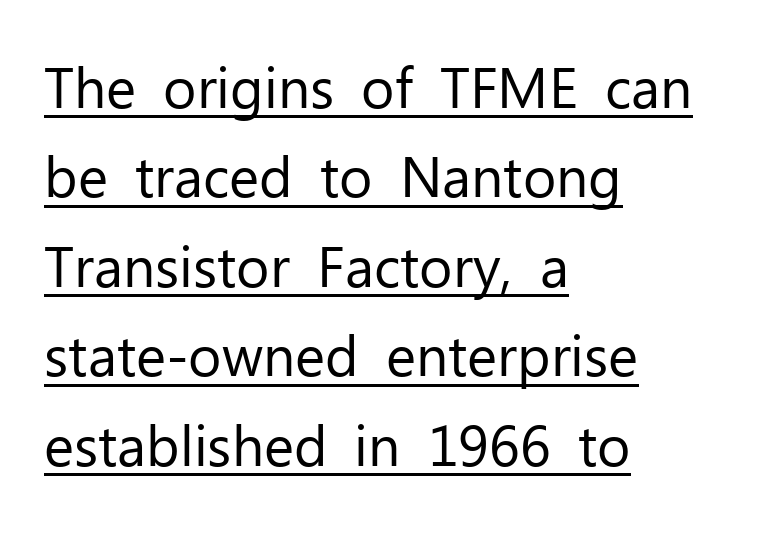
Q: Is the text bold? A: No.
Q: Is the text italic (slanted)? A: No, it is upright.
Q: Is the typeface a serif or a sans-serif typeface? A: Sans-serif.
Q: Is the text underlined? A: Yes.
Q: How is the paragraph aligned? A: Left-aligned.
Q: Is the spacing between letters normal or unusually wide? A: Normal.
Q: Is the spacing between lines tight, normal or loose? A: Normal.
Q: Width (condensed, normal, or wide)? A: Normal.
Q: Stroke contrast? A: Low.
Q: x-height? A: Medium.
Q: Monospaced? A: No.
